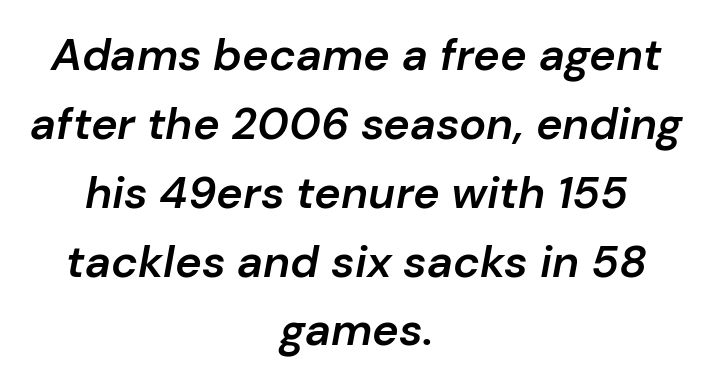
The face used here is proportionally spaced, like ordinary book or web type. The rendering keeps characters at their native spacing. The glyphs look as if they've been sheared to an angle. Centered paragraph, ragged on both sides.
